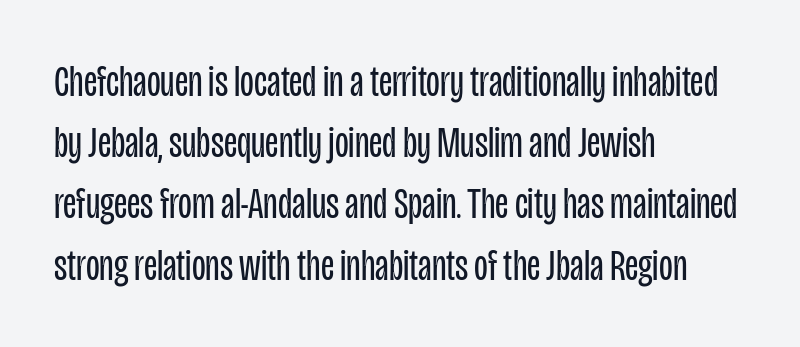
Vertical strokes here are truly vertical. Nobody drew a line under any word here. Leading: standard. These lines stack with their left ends in a neat column. A typesetter would call this proportional, since set widths differ per character.
